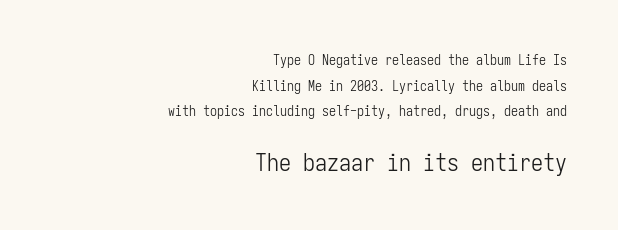
Words float on clear page, feet unadorned. Ascenders rise straight up at ninety degrees. Between these two stacked blocks, the lower one wins on size. These lines keep a tight, regular rhythm from letter to letter.
